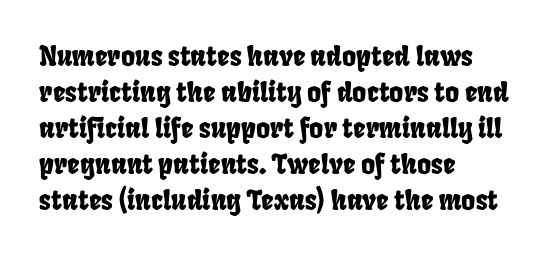
Q: Is the text underlined? A: No.
Q: How is the paragraph aligned? A: Left-aligned.
Q: Is the spacing between letters normal or unusually wide? A: Normal.
Q: Is the spacing between lines tight, normal or loose? A: Normal.
